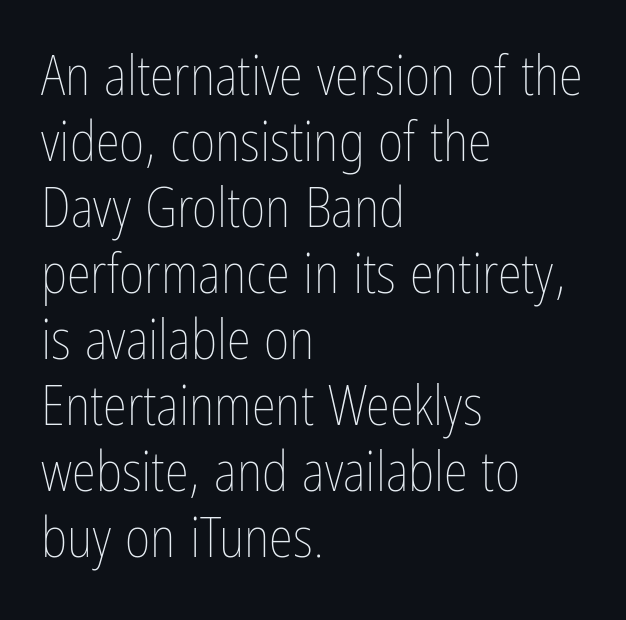
The image shows 55 px thin, condensed type, upright; set left-aligned, line spacing 1.2x, normal letter spacing, not underlined; low stroke contrast and a medium x-height.
